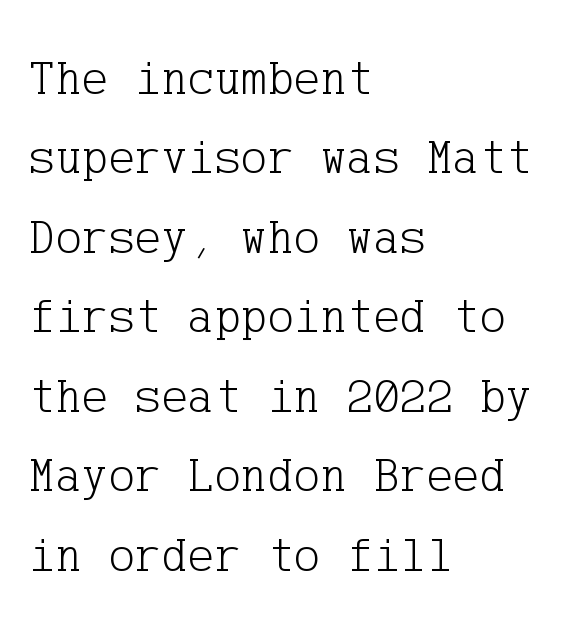
Q: Is the text bold? A: No.
Q: Is the text italic (slanted)? A: No, it is upright.
Q: Is the typeface a serif or a sans-serif typeface? A: Serif.
Q: Is the text underlined? A: No.
Q: How is the paragraph aligned? A: Left-aligned.
Q: Is the spacing between letters normal or unusually wide? A: Normal.
Q: Is the spacing between lines tight, normal or loose? A: Normal.
Q: Width (condensed, normal, or wide)? A: Normal.
Q: Stroke contrast? A: Low.
Q: x-height? A: Medium.
